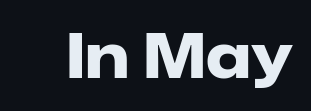
{"serif": "no", "italic": "no", "bold": "yes", "weight": "heavy", "width": "normal", "stroke_contrast": "low", "x_height": "medium", "monospaced": "no", "underline": "no", "letter_spacing": "normal", "letter_spacing_em": 0.0, "glyph_px": 62}
